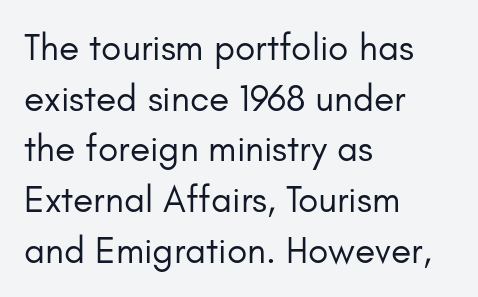
The passage shown has conventional tracking throughout. Proportional: the letters do not fall into vertical columns. The face used here is a sans, in the tradition of grotesques and geometrics. Do the letters lean? They stand straight. Is the block centered? No — it sits flush against the left margin.
